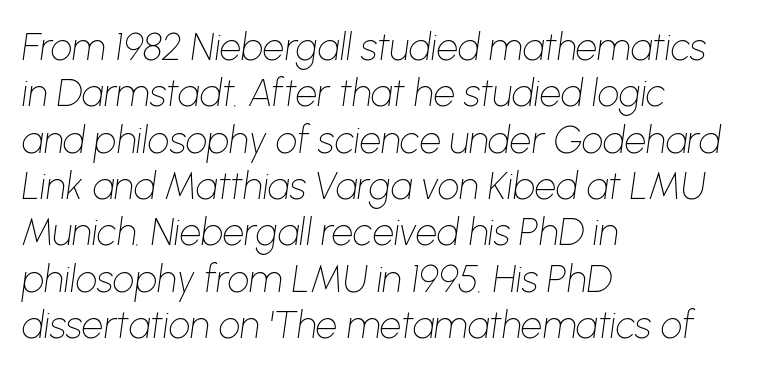
Q: Is the text bold? A: No.
Q: Is the text italic (slanted)? A: Yes, it leans right by about 8 degrees.
Q: Is the text underlined? A: No.
Q: How is the paragraph aligned? A: Left-aligned.
Q: Is the spacing between letters normal or unusually wide? A: Normal.
Q: Width (condensed, normal, or wide)? A: Normal.
Q: Stroke contrast? A: Low.
Q: x-height? A: Medium.
Q: Monospaced? A: No.
